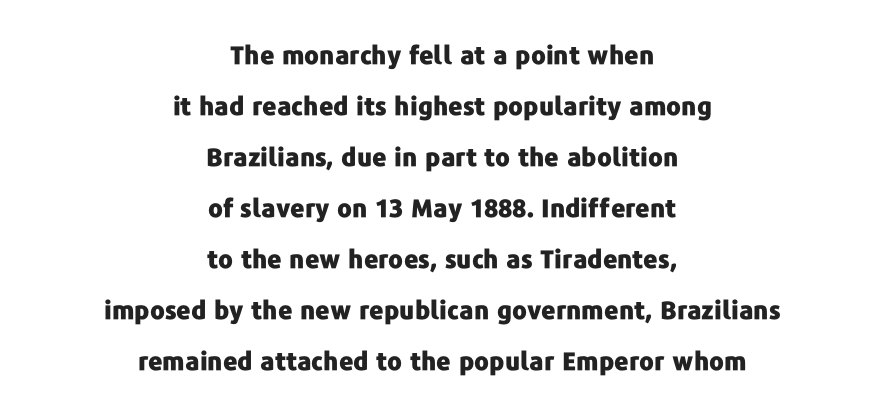
{"italic": "no", "bold": "yes", "underline": "no", "align": "center", "line_spacing": "loose", "line_spacing_ratio": 2.04, "letter_spacing": "normal", "letter_spacing_em": 0.0, "glyph_px": 25}
